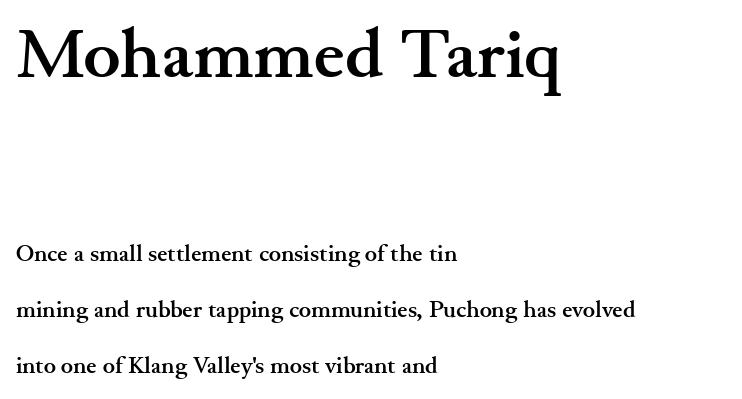
{"serif": "yes", "italic": "no", "bold": "yes", "weight": "semibold", "width": "wide", "stroke_contrast": "medium", "x_height": "small", "monospaced": "no", "underline": "no", "align": "left", "line_spacing": "loose", "line_spacing_ratio": 2.42, "letter_spacing": "normal", "letter_spacing_em": 0.0, "larger_block": "first", "size_ratio": 3.04, "glyph_px": 70}
